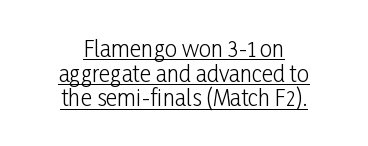
The text block is weighted toward neither margin, spreading evenly from the middle. This is the regular roman posture of the typeface. Stroke thickness stays within the range of a standard reading face or lighter. Look at the tracking — it's just the regular setting, nothing added. Underline: present.
